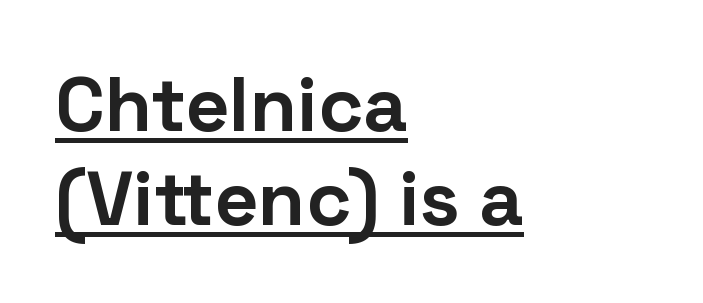
The strokes are fattened all the way to bold. When letters stand straight like this, we call the style roman or upright. Reading down the block, your eye returns to a fixed left position each line. Underlined type.
